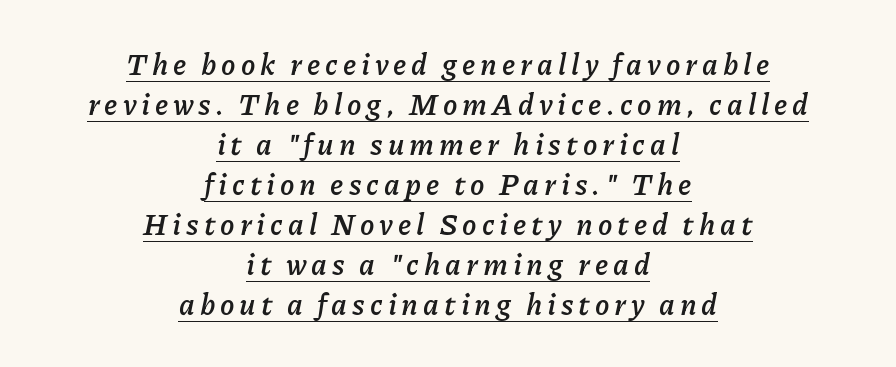
{"italic": "yes", "lean": "right", "slant_degrees": 11, "bold": "yes", "weight": "semibold", "width": "normal", "stroke_contrast": "low", "x_height": "medium", "monospaced": "no", "underline": "yes", "align": "center", "line_spacing": "normal", "line_spacing_ratio": 1.38, "glyph_px": 29}
